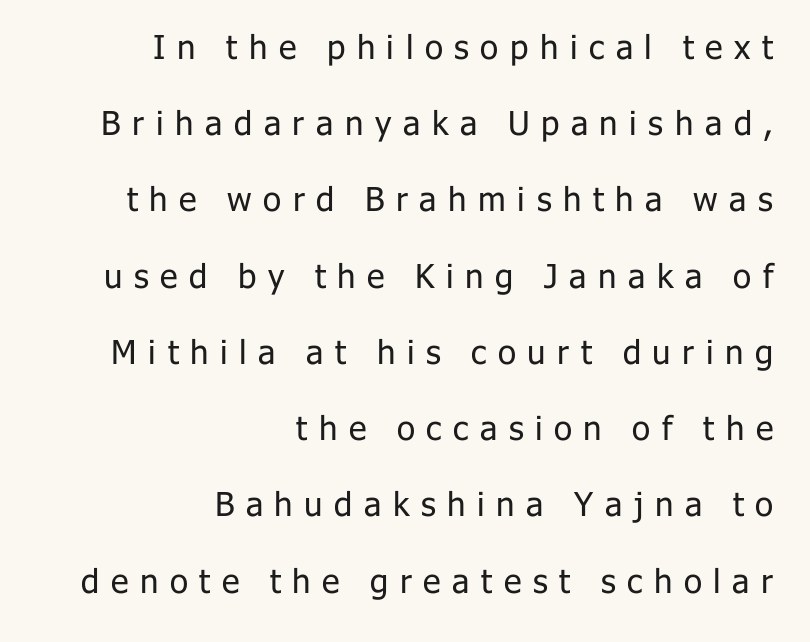
The image shows 33 px regular-weight sans-serif type, upright; set right-aligned, loose line spacing (2.31x), unusually wide letter spacing (+0.35 em), not underlined; low stroke contrast and a medium x-height.
